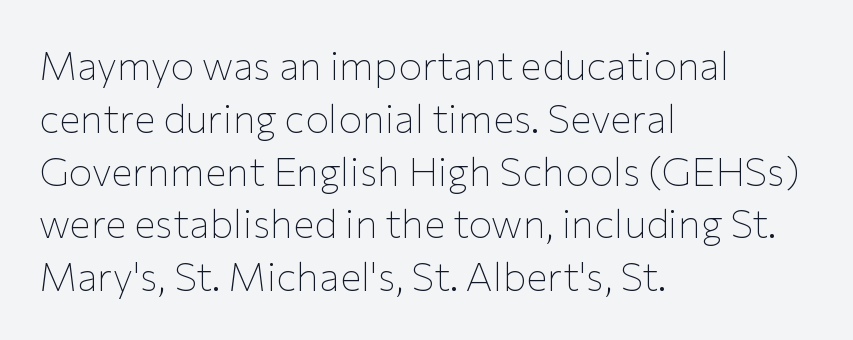
{"serif": "no", "italic": "no", "bold": "no", "weight": "thin", "width": "normal", "stroke_contrast": "low", "x_height": "medium", "monospaced": "no", "underline": "no", "align": "left", "line_spacing": "normal", "line_spacing_ratio": 1.32, "letter_spacing": "normal", "letter_spacing_em": 0.0, "glyph_px": 40}
